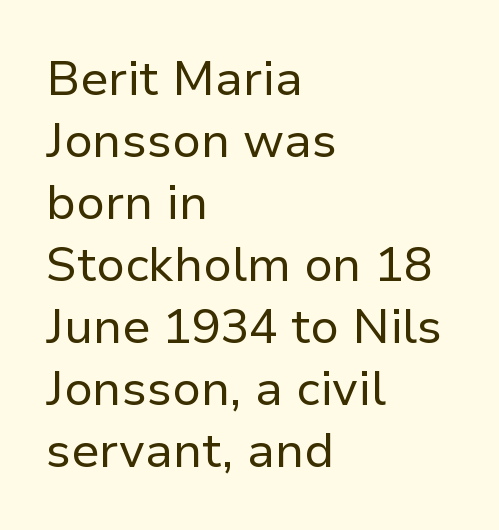
The image shows 48 px regular-weight sans-serif type, upright; set left-aligned, normal line spacing (1.29x), normal letter spacing, not underlined; low stroke contrast and a medium x-height.
